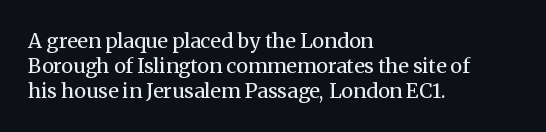
{"italic": "no", "bold": "no", "underline": "no", "align": "left", "line_spacing_ratio": 1.24, "letter_spacing": "normal", "letter_spacing_em": 0.0, "glyph_px": 20}
